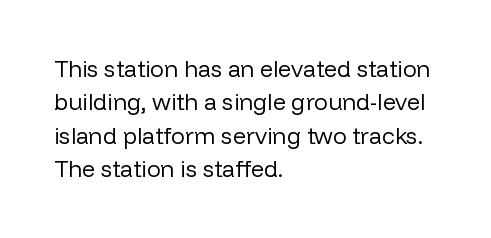
{"italic": "no", "bold": "no", "underline": "no", "align": "left", "line_spacing": "normal", "line_spacing_ratio": 1.45, "letter_spacing": "normal", "letter_spacing_em": 0.0, "glyph_px": 23}
